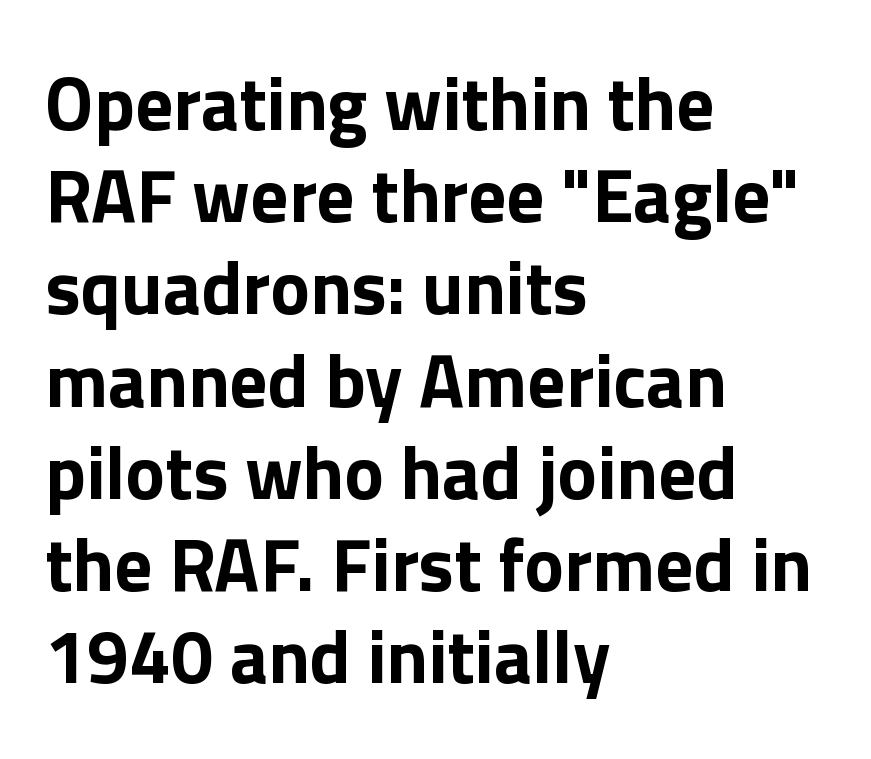
The image shows 75 px bold sans-serif type, upright; set left-aligned, line spacing 1.23x, normal letter spacing, not underlined; a medium x-height.
